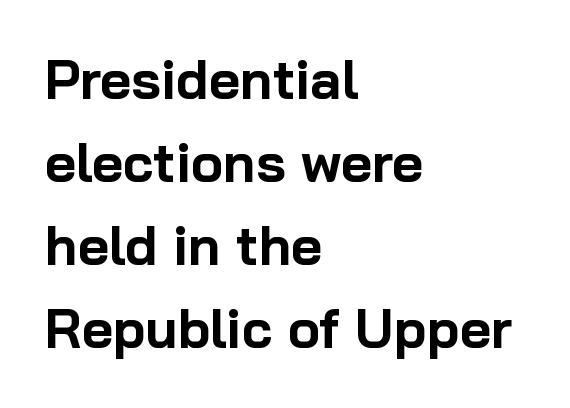
{"serif": "no", "italic": "no", "bold": "yes", "weight": "bold", "width": "normal", "stroke_contrast": "low", "x_height": "medium", "monospaced": "no", "underline": "no", "align": "left", "line_spacing": "normal", "line_spacing_ratio": 1.54, "letter_spacing": "normal", "letter_spacing_em": 0.0, "glyph_px": 54}
